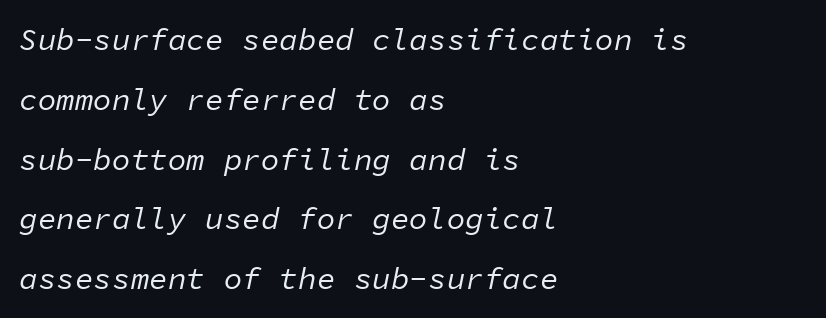
Baseline-to-baseline distance is far greater than the letter height. Compared with ordinary roman type, these characters are visibly tilted. The passage shown is typed in a monospace face where columns stay perfectly aligned. How are the letters spaced? Ordinarily, with no added tracking. No word sits above an underline.
